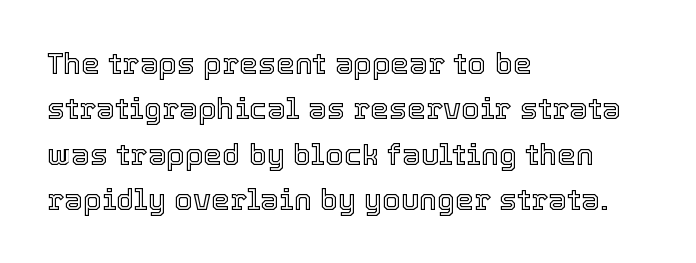
If you drew a ruler down the left edge, every line would touch it. The foot of each line stays bare and open. Is this a fixed-width face? No — the glyphs have proportional, varying widths. Upright lettering throughout. How would I describe the line gaps? Plain and ordinary. No extra tracking has been applied to these lines.
